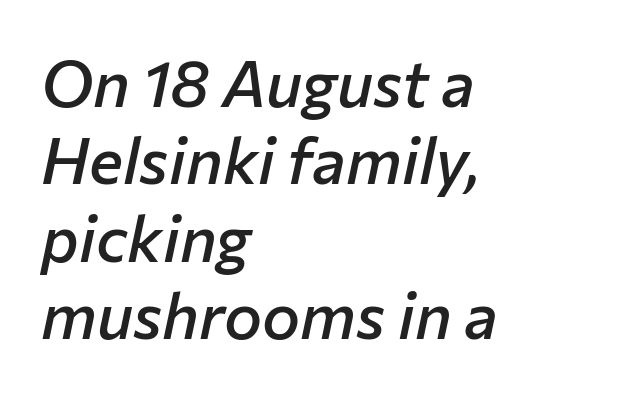
{"italic": "yes", "lean": "right", "slant_degrees": 12, "bold": "semi", "weight": "semibold", "width": "normal", "stroke_contrast": "low", "x_height": "medium", "monospaced": "no", "underline": "no", "align": "left", "line_spacing_ratio": 1.21, "letter_spacing": "normal", "letter_spacing_em": 0.0, "glyph_px": 64}
